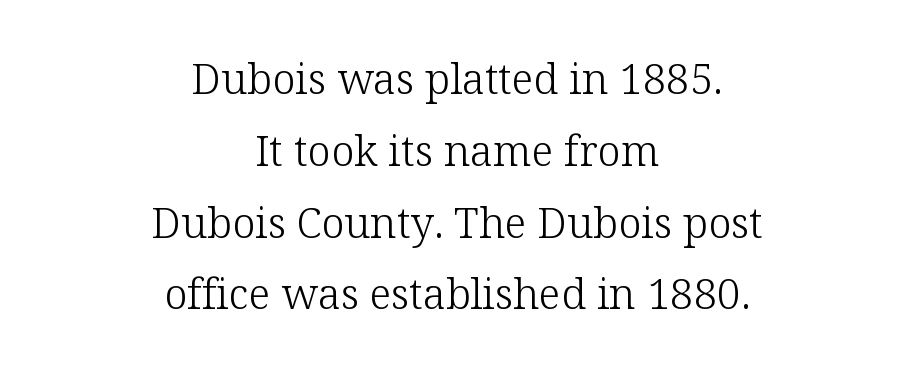
Q: Is the text bold? A: No.
Q: Is the text italic (slanted)? A: No, it is upright.
Q: Is the typeface a serif or a sans-serif typeface? A: Serif.
Q: Is the text underlined? A: No.
Q: How is the paragraph aligned? A: Centered.
Q: Is the spacing between letters normal or unusually wide? A: Normal.
Q: Width (condensed, normal, or wide)? A: Normal.
Q: Stroke contrast? A: Low.
Q: x-height? A: Medium.
Q: Monospaced? A: No.
